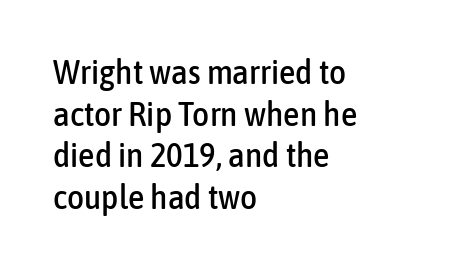
Posture: vertical. Spacing verdict: proportional, widths tailored to each character. The ragged edge is on the right, which tells us the setting is flush left. Each letter's strokes conclude bluntly, with no projecting serifs. Leading: standard. Descenders are the only things crossing below the line.
